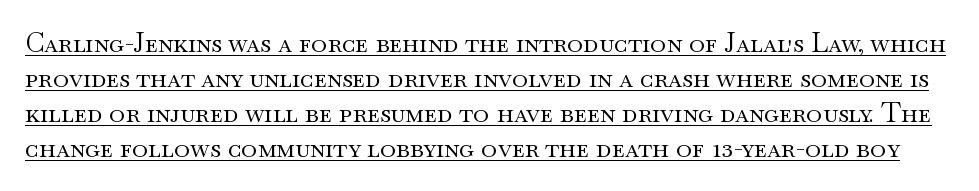
The image shows 27 px text type, upright; set normal line spacing (1.3x), normal letter spacing, underlined.
